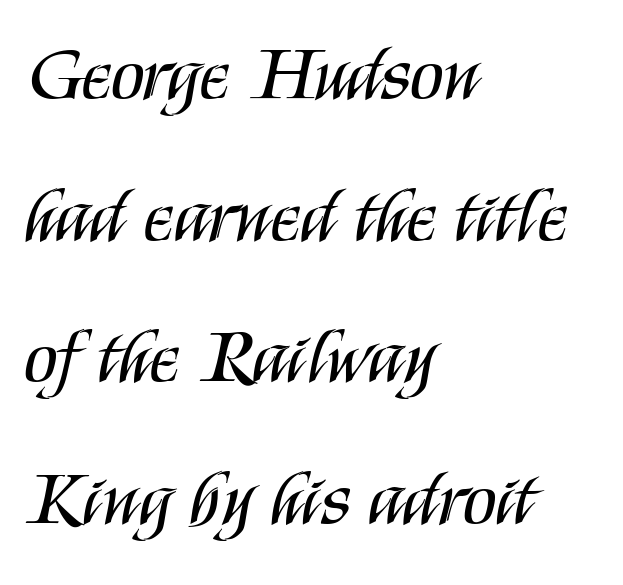
Q: Is the text bold? A: No.
Q: Is the text italic (slanted)? A: Yes.
Q: Is the typeface a serif or a sans-serif typeface? A: Sans-serif.
Q: Is the text underlined? A: No.
Q: How is the paragraph aligned? A: Left-aligned.
Q: Is the spacing between letters normal or unusually wide? A: Normal.
Q: Width (condensed, normal, or wide)? A: Condensed.
Q: Stroke contrast? A: Medium.
Q: x-height? A: Large.
Q: Monospaced? A: No.
